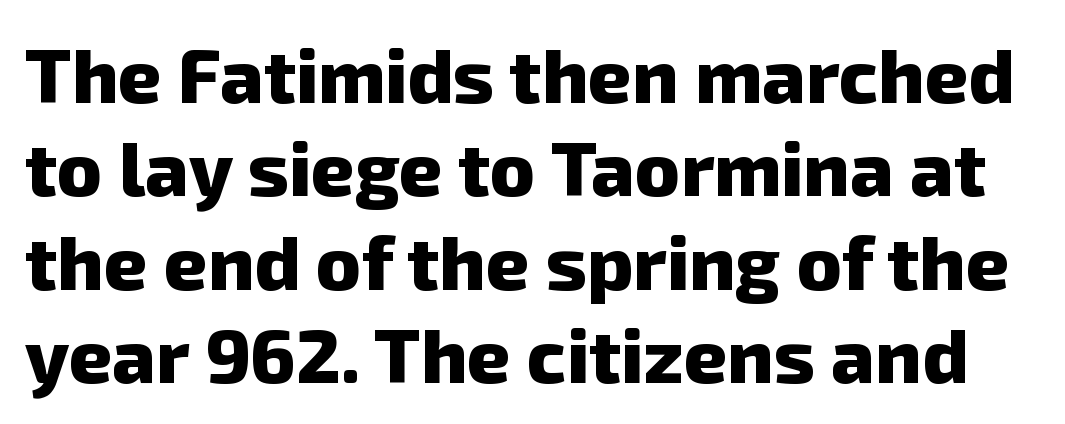
Spacing verdict: proportional, widths tailored to each character. These words are printed bold, with thick strokes throughout. Decoration check: the copy has no underline. Type style note: lacks serifs. The horizontal fit of the characters is conventional and even.
